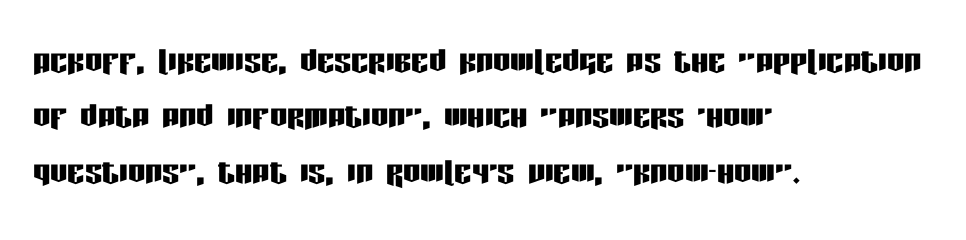
Q: Is the text italic (slanted)? A: No, it is upright.
Q: Is the typeface a serif or a sans-serif typeface? A: Sans-serif.
Q: Is the text underlined? A: No.
Q: How is the paragraph aligned? A: Left-aligned.
Q: Is the spacing between letters normal or unusually wide? A: Normal.
Q: Is the spacing between lines tight, normal or loose? A: Normal.
Q: Width (condensed, normal, or wide)? A: Condensed.
Q: Stroke contrast? A: Low.
Q: x-height? A: Large.
Q: Monospaced? A: No.
